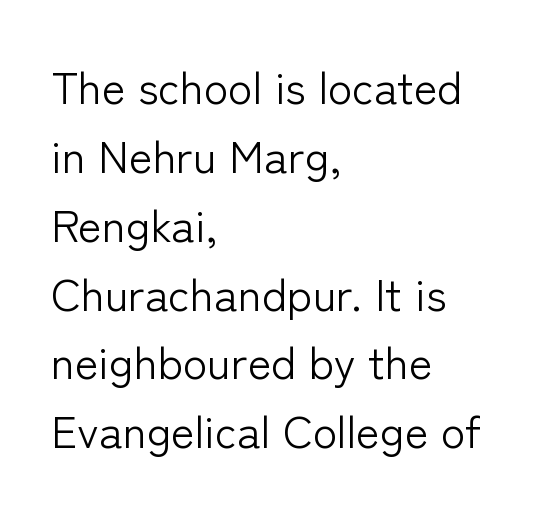
The image shows 45 px light sans-serif type, upright; set left-aligned, normal line spacing (1.53x), normal letter spacing, not underlined; low stroke contrast and a medium x-height.
